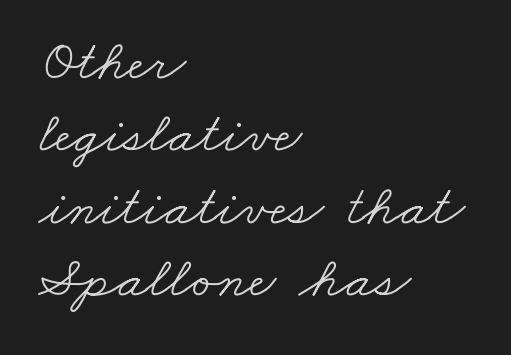
The image shows 58 px light, wide serif type; set left-aligned, normal line spacing (1.25x), normal letter spacing, not underlined; low stroke contrast and a small x-height.
